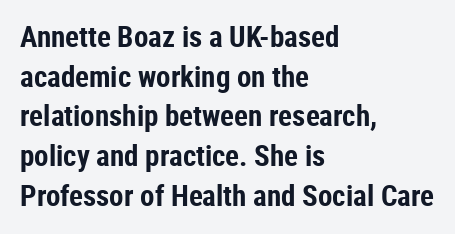
The type is set solid horizontally, with unmodified tracking. Summary of vertical rhythm: regular, with standard interline spacing. Notice how the stems are strictly vertical — no italics here. Glance below the letters and you will spot only blank space. Do the characters align in a grid? No, the font is proportional.
